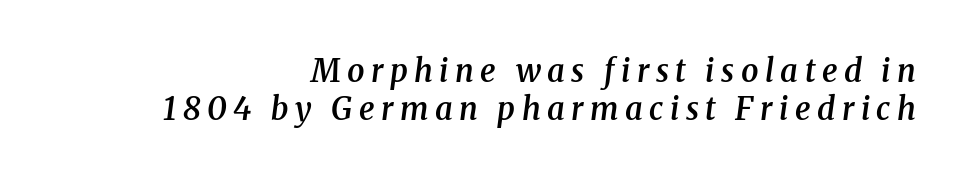
The paragraph shown leans on its right margin. Little horizontal feet cap the strokes, marking this as serif type. This sample has the flowing, uneven cadence of proportional lettering. Quick note: underline off. These words are printed semibold, heavier than regular yet not bold. Designer's note — italics engaged.
